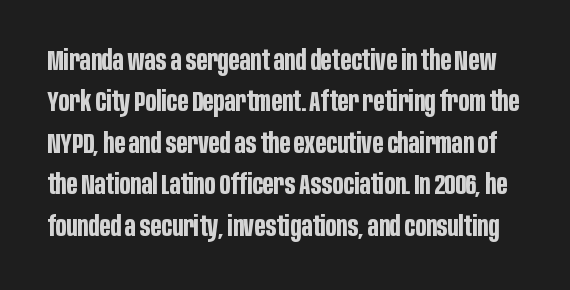
{"serif": "no", "italic": "no", "bold": "yes", "weight": "bold", "width": "condensed", "stroke_contrast": "low", "x_height": "large", "monospaced": "no", "underline": "no", "line_spacing": "normal", "line_spacing_ratio": 1.48, "letter_spacing": "normal", "letter_spacing_em": 0.0, "glyph_px": 28}
